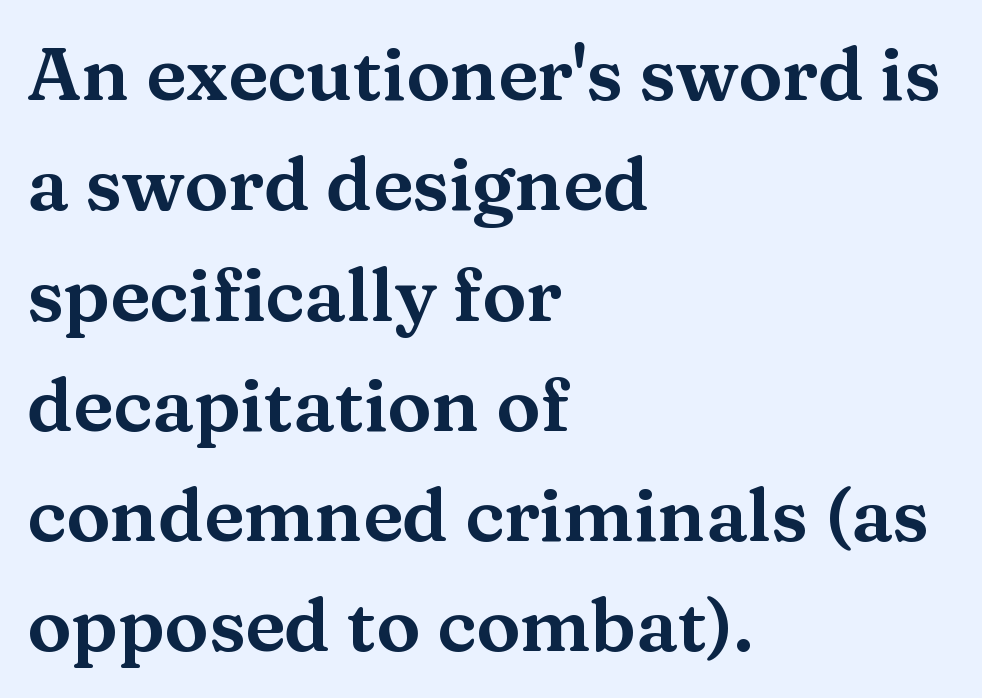
Q: Is the text italic (slanted)? A: No, it is upright.
Q: Is the typeface a serif or a sans-serif typeface? A: Serif.
Q: Is the text underlined? A: No.
Q: How is the paragraph aligned? A: Left-aligned.
Q: Is the spacing between letters normal or unusually wide? A: Normal.
Q: Is the spacing between lines tight, normal or loose? A: Normal.
Q: Width (condensed, normal, or wide)? A: Wide.
Q: Stroke contrast? A: Medium.
Q: x-height? A: Medium.
Q: Monospaced? A: No.
